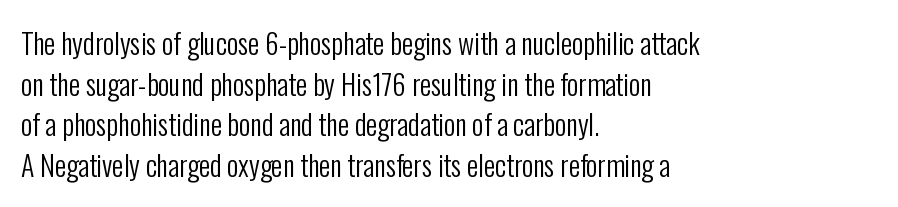
Q: Is the text bold? A: No.
Q: Is the text italic (slanted)? A: No, it is upright.
Q: Is the typeface a serif or a sans-serif typeface? A: Sans-serif.
Q: Is the text underlined? A: No.
Q: How is the paragraph aligned? A: Left-aligned.
Q: Is the spacing between letters normal or unusually wide? A: Normal.
Q: Is the spacing between lines tight, normal or loose? A: Normal.
Q: Width (condensed, normal, or wide)? A: Condensed.
Q: Stroke contrast? A: Low.
Q: x-height? A: Medium.
Q: Monospaced? A: No.
